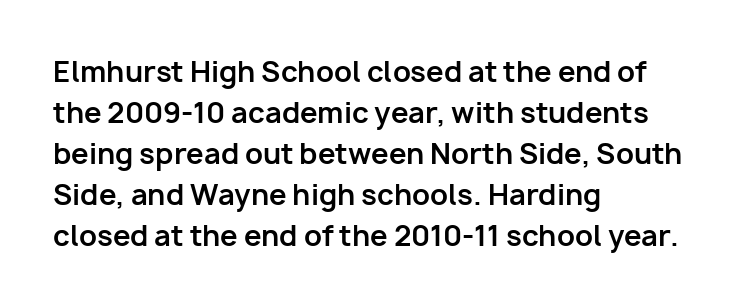
The image shows 28 px bold sans-serif type, upright; set left-aligned, normal line spacing (1.46x), normal letter spacing, not underlined; low stroke contrast and a medium x-height.
